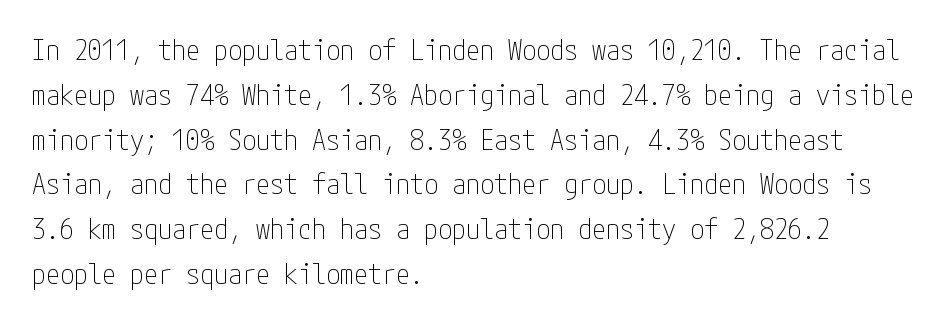
{"serif": "no", "italic": "no", "bold": "no", "weight": "thin", "width": "condensed", "stroke_contrast": "low", "x_height": "medium", "underline": "no", "align": "left", "line_spacing": "normal", "line_spacing_ratio": 1.6, "letter_spacing": "normal", "letter_spacing_em": 0.0, "glyph_px": 28}
